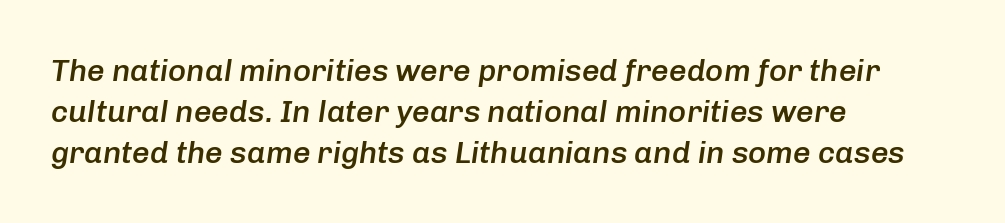
Q: Is the text bold? A: Semi-bold.
Q: Is the text italic (slanted)? A: Yes, it leans right by about 8 degrees.
Q: Is the text underlined? A: No.
Q: How is the paragraph aligned? A: Left-aligned.
Q: Is the spacing between letters normal or unusually wide? A: Normal.
Q: Is the spacing between lines tight, normal or loose? A: Normal.
Q: Width (condensed, normal, or wide)? A: Normal.
Q: Stroke contrast? A: Low.
Q: x-height? A: Medium.
Q: Monospaced? A: No.
